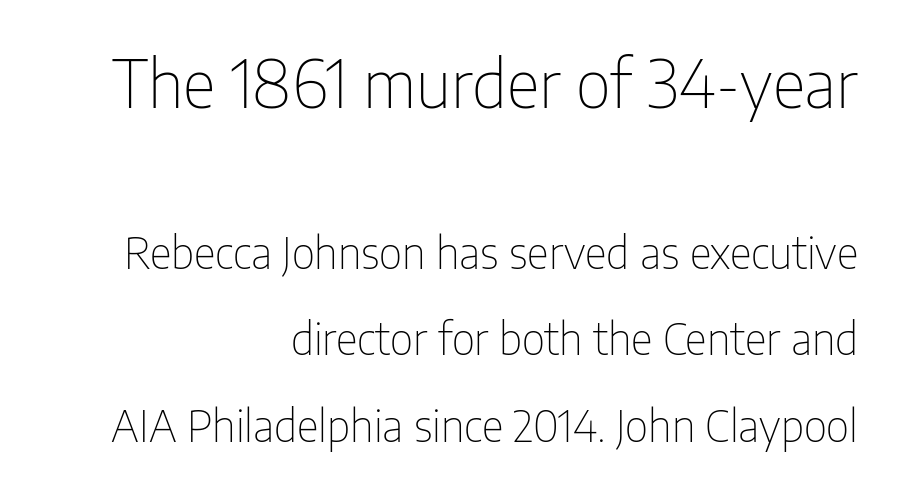
Q: Is the text bold? A: No.
Q: Is the text italic (slanted)? A: No, it is upright.
Q: Is the typeface a serif or a sans-serif typeface? A: Sans-serif.
Q: Is the text underlined? A: No.
Q: How is the paragraph aligned? A: Right-aligned.
Q: Is the spacing between letters normal or unusually wide? A: Normal.
Q: Is the spacing between lines tight, normal or loose? A: Loose.
Q: Which block of text is set in a larger size, the first (top) or the second (bottom)? A: The first (top) one.
Q: Width (condensed, normal, or wide)? A: Condensed.
Q: Stroke contrast? A: Low.
Q: x-height? A: Medium.
Q: Monospaced? A: No.
